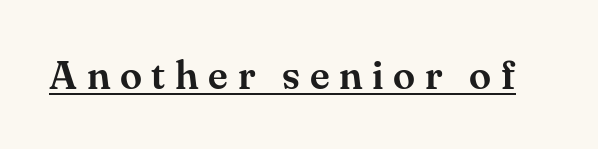
In designer terms, the underline attribute is active on this setting. Is this a fixed-width face? No — the glyphs have proportional, varying widths. This is roman type, the default non-slanted kind. Stroke terminals: seriffed. In terms of letterspacing, this is a distinctly airy, spread setting.
